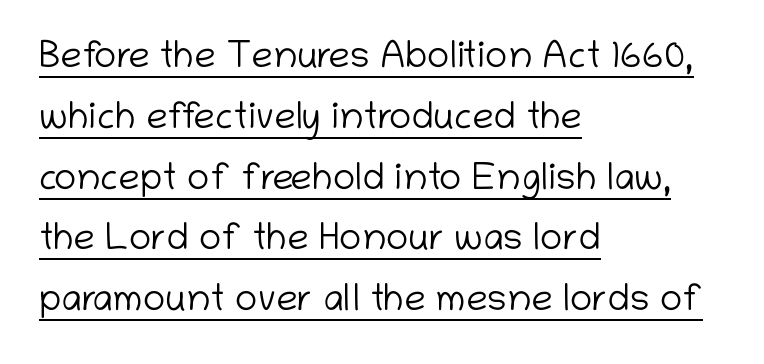
{"serif": "no", "italic": "no", "bold": "no", "weight": "light", "width": "normal", "stroke_contrast": "low", "x_height": "medium", "monospaced": "no", "underline": "yes", "align": "left", "line_spacing": "normal", "line_spacing_ratio": 1.6, "letter_spacing": "normal", "letter_spacing_em": 0.0, "glyph_px": 38}
